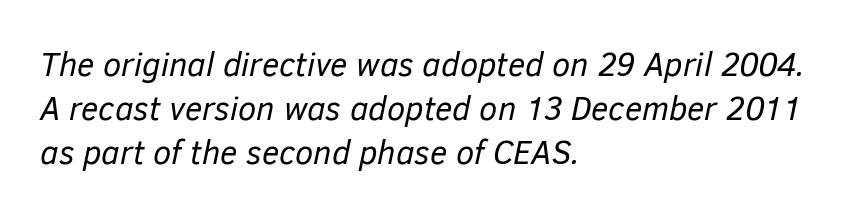
Q: Is the text bold? A: No.
Q: Is the text italic (slanted)? A: Yes, it leans right by about 12 degrees.
Q: Is the text underlined? A: No.
Q: How is the paragraph aligned? A: Left-aligned.
Q: Is the spacing between letters normal or unusually wide? A: Normal.
Q: Is the spacing between lines tight, normal or loose? A: Normal.
Q: Width (condensed, normal, or wide)? A: Normal.
Q: Stroke contrast? A: Low.
Q: x-height? A: Medium.
Q: Monospaced? A: No.
